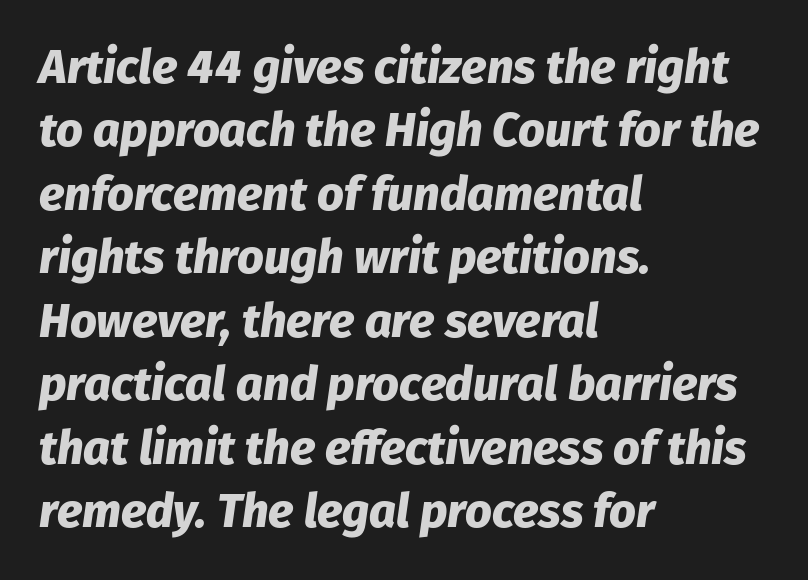
Q: Is the text bold? A: Yes.
Q: Is the text italic (slanted)? A: Yes, it leans right by about 8 degrees.
Q: Is the text underlined? A: No.
Q: How is the paragraph aligned? A: Left-aligned.
Q: Is the spacing between letters normal or unusually wide? A: Normal.
Q: Is the spacing between lines tight, normal or loose? A: Normal.
Q: Width (condensed, normal, or wide)? A: Normal.
Q: Stroke contrast? A: Low.
Q: x-height? A: Medium.
Q: Monospaced? A: No.
